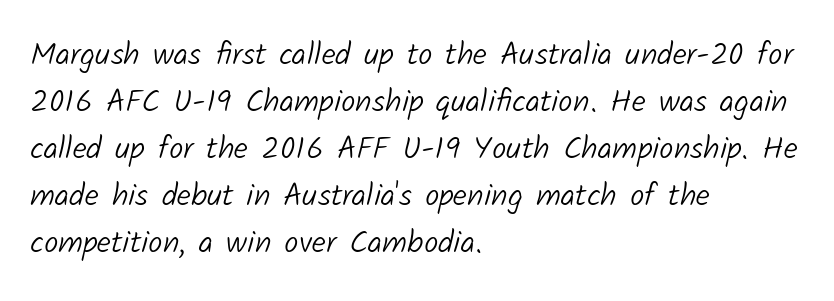
Q: Is the text bold? A: No.
Q: Is the typeface a serif or a sans-serif typeface? A: Sans-serif.
Q: Is the text underlined? A: No.
Q: How is the paragraph aligned? A: Left-aligned.
Q: Is the spacing between letters normal or unusually wide? A: Normal.
Q: Is the spacing between lines tight, normal or loose? A: Normal.
Q: Width (condensed, normal, or wide)? A: Normal.
Q: Stroke contrast? A: Low.
Q: x-height? A: Medium.
Q: Monospaced? A: No.
